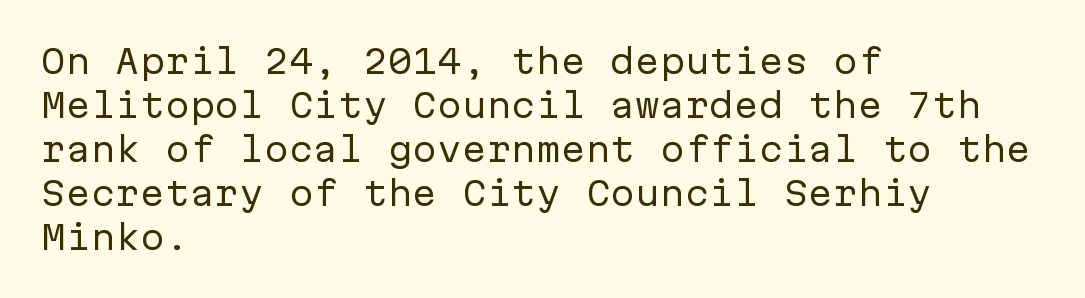
Q: Is the text bold? A: No.
Q: Is the text italic (slanted)? A: No, it is upright.
Q: Is the typeface a serif or a sans-serif typeface? A: Sans-serif.
Q: Is the text underlined? A: No.
Q: How is the paragraph aligned? A: Left-aligned.
Q: Is the spacing between letters normal or unusually wide? A: Normal.
Q: Is the spacing between lines tight, normal or loose? A: Normal.
Q: Width (condensed, normal, or wide)? A: Normal.
Q: Stroke contrast? A: Low.
Q: x-height? A: Medium.
Q: Monospaced? A: Yes.
